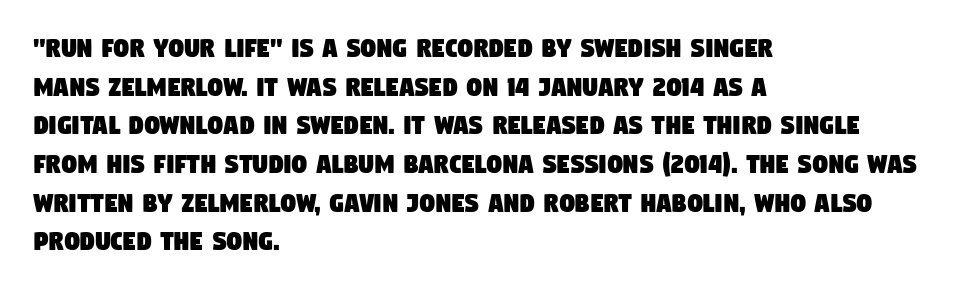
The rows are spaced the way most documents space them. The foot of each line stays bare and open. Tracking value appears to be zero — textbook default spacing. This rendering uses left alignment, leaving the right contour irregular.
